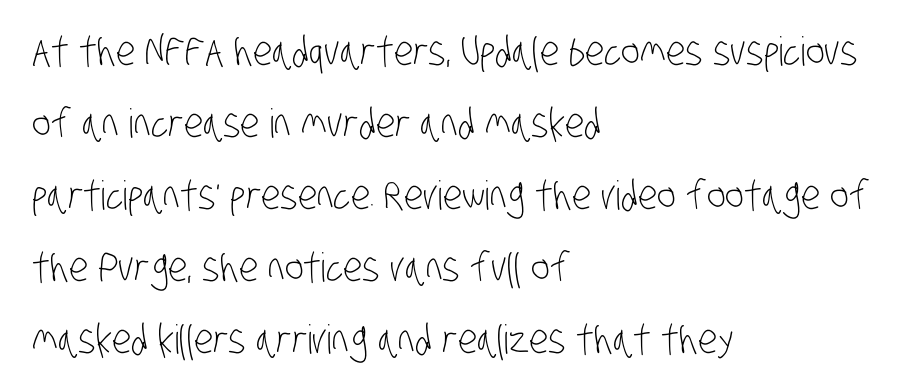
Visually the block forms a straight wall on the left and a jagged coastline on the right. The foot of each line stays bare and open. This is not heavy type; no bold has been used. I'd call this a sans setting — the letters go barefoot. A typesetter would call this zero additional tracking.
